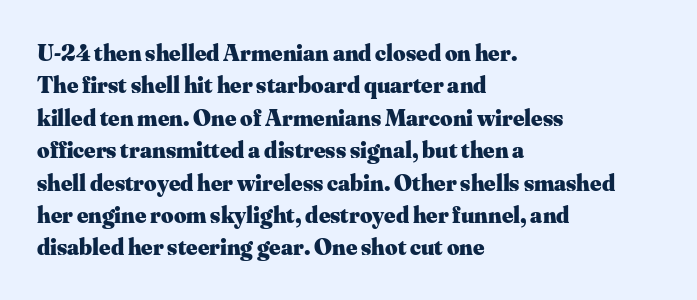
Q: Is the text bold? A: Yes.
Q: Is the text italic (slanted)? A: No, it is upright.
Q: Is the text underlined? A: No.
Q: How is the paragraph aligned? A: Left-aligned.
Q: Is the spacing between letters normal or unusually wide? A: Normal.
Q: Is the spacing between lines tight, normal or loose? A: Normal.
